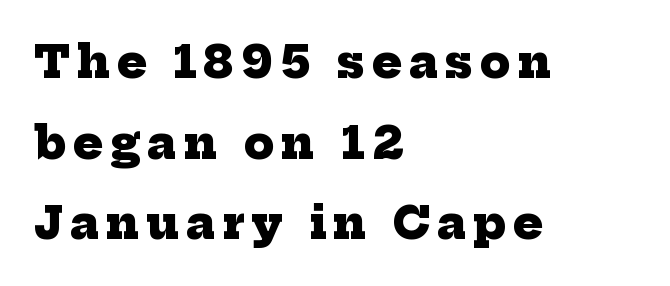
Emphasis by weight is at full strength: bold. Unmarked baselines from the first word to the last. Layout note: lines flush left. The face used here is proportionally spaced, like ordinary book or web type.
